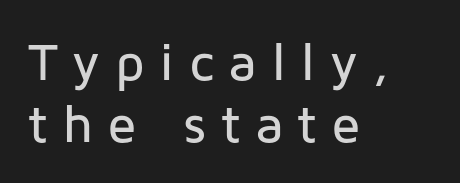
{"serif": "no", "italic": "no", "width": "normal", "stroke_contrast": "low", "x_height": "medium", "monospaced": "no", "underline": "no", "align": "left", "line_spacing_ratio": 1.17, "letter_spacing": "wide", "letter_spacing_em": 0.27, "glyph_px": 53}
